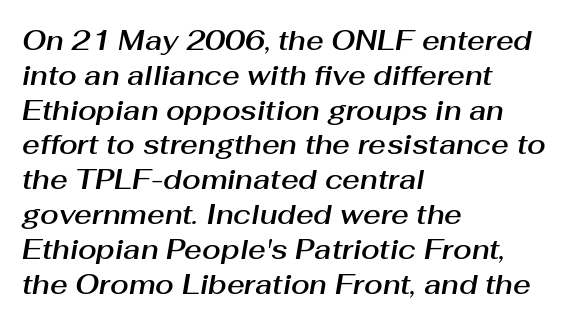
If you measured baseline to baseline, you'd find a middling distance. Yep, that's italic — everything's leaning. The ragged edge is on the right, which tells us the setting is flush left. The zone under the glyphs is completely vacant.
